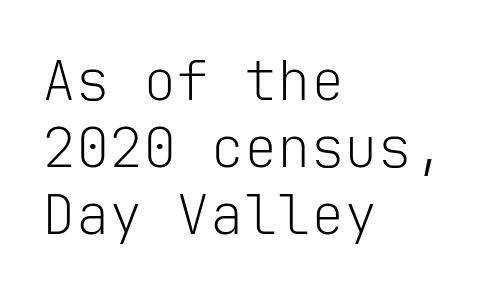
Q: Is the text bold? A: No.
Q: Is the text italic (slanted)? A: No, it is upright.
Q: Is the typeface a serif or a sans-serif typeface? A: Sans-serif.
Q: Is the text underlined? A: No.
Q: How is the paragraph aligned? A: Left-aligned.
Q: Is the spacing between letters normal or unusually wide? A: Normal.
Q: Width (condensed, normal, or wide)? A: Normal.
Q: Stroke contrast? A: Low.
Q: x-height? A: Medium.
Q: Monospaced? A: Yes.
